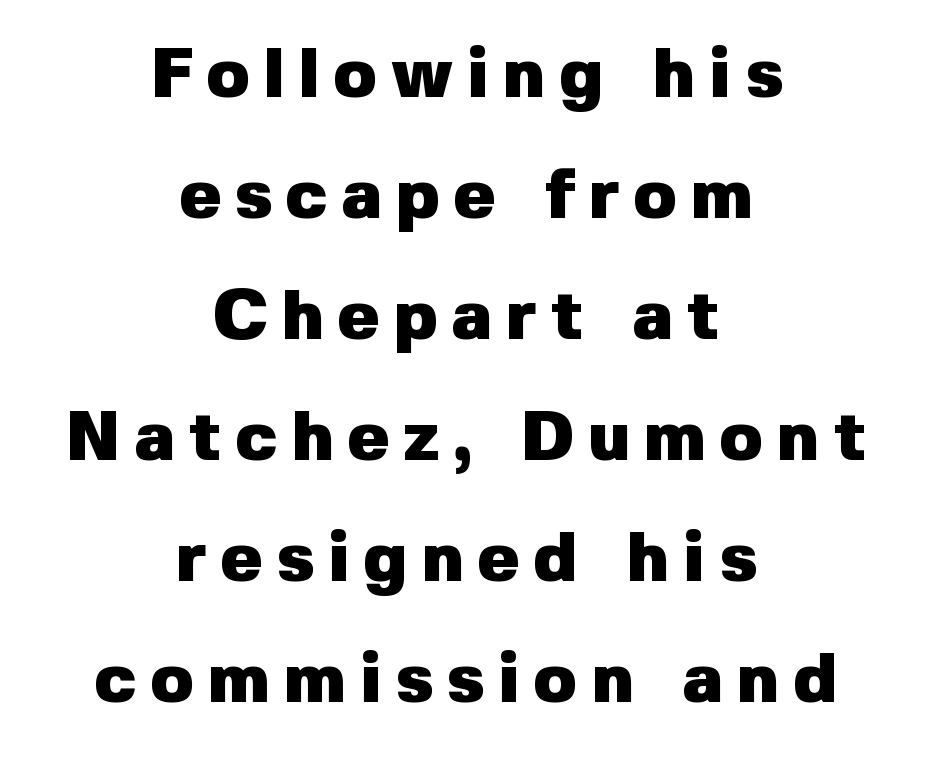
The image shows 70 px heavy sans-serif type, upright; set centered, line spacing 1.73x, unusually wide letter spacing (+0.2 em), not underlined; low stroke contrast and a medium x-height.
